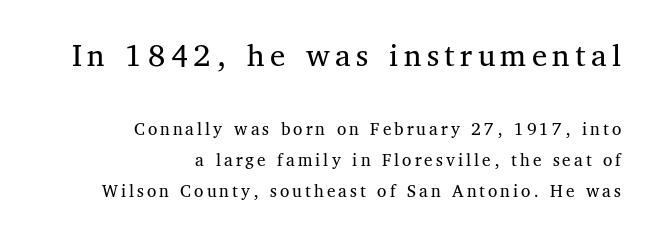
The image shows 34 px regular-weight serif type, upright; set right-aligned, normal line spacing (1.64x), not underlined; the first (top) block is 1.79x larger; medium stroke contrast and a medium x-height.
